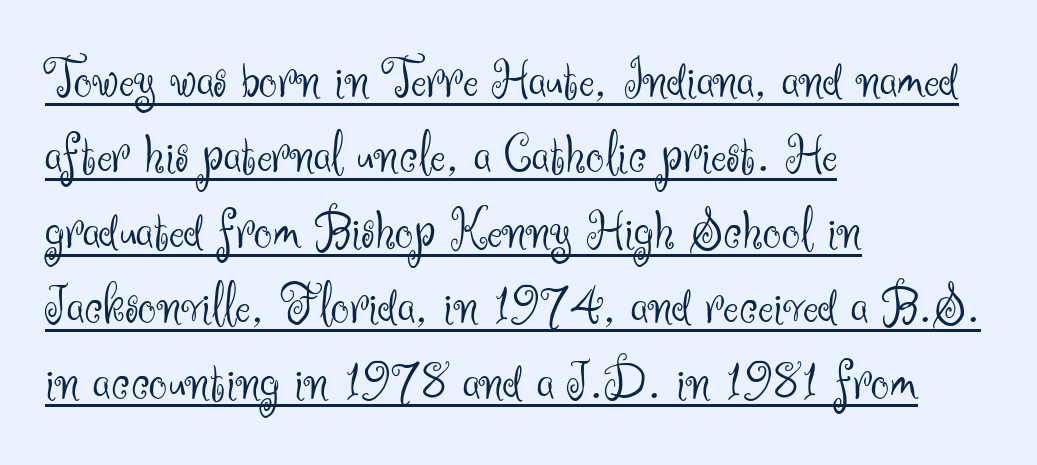
{"serif": "no", "italic": "no", "bold": "no", "weight": "light", "width": "normal", "stroke_contrast": "medium", "x_height": "small", "monospaced": "no", "underline": "yes", "align": "left", "line_spacing": "normal", "line_spacing_ratio": 1.3, "letter_spacing": "normal", "letter_spacing_em": 0.0, "glyph_px": 58}
